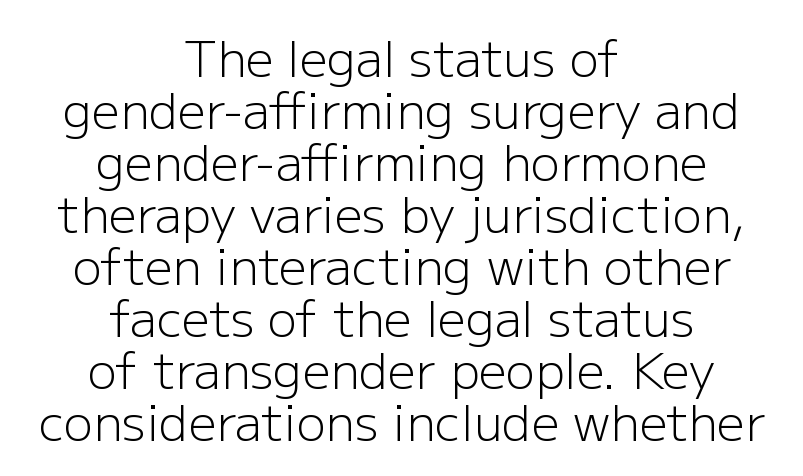
The image shows 49 px light sans-serif type, upright; set centered, tight line spacing (1.06x), normal letter spacing, not underlined; low stroke contrast and a medium x-height.
